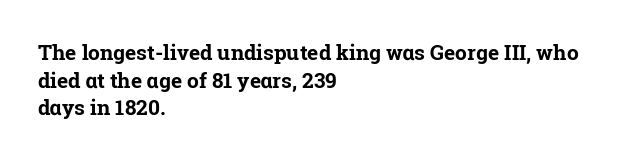
It's the straight-up-and-down kind of type. The words here are not underlined. Summary of vertical rhythm: regular, with standard interline spacing. Alignment: flush left. The rendering keeps characters at their native spacing.
